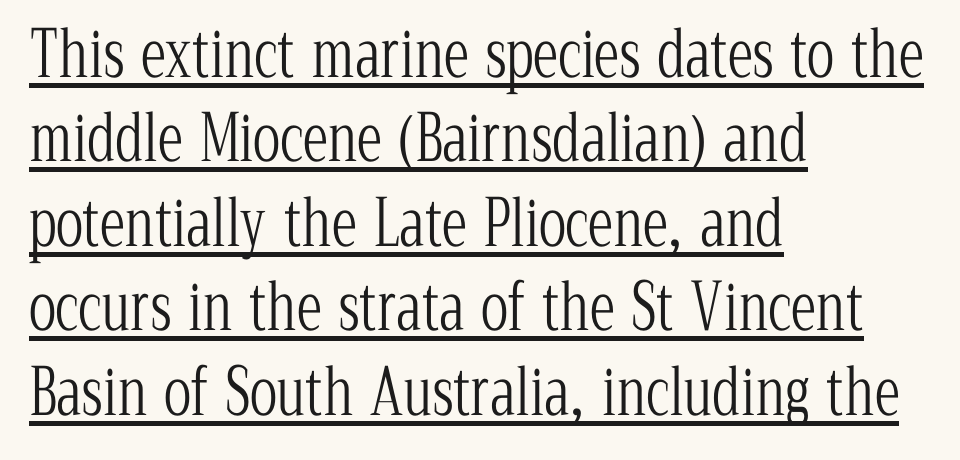
{"serif": "yes", "italic": "no", "bold": "no", "weight": "light", "width": "condensed", "stroke_contrast": "low", "x_height": "medium", "monospaced": "no", "underline": "yes", "align": "left", "line_spacing": "normal", "line_spacing_ratio": 1.32, "letter_spacing": "normal", "letter_spacing_em": 0.0, "glyph_px": 64}
